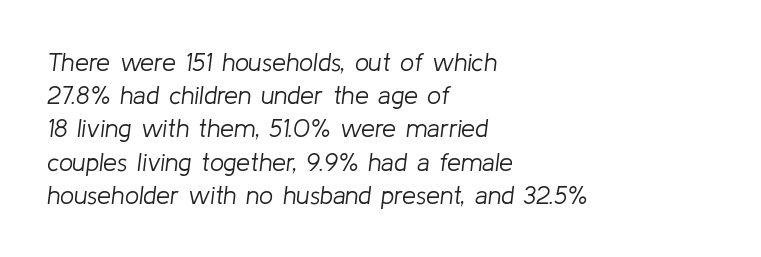
Q: Is the text bold? A: No.
Q: Is the text italic (slanted)? A: Yes, it leans right by about 8 degrees.
Q: Is the text underlined? A: No.
Q: How is the paragraph aligned? A: Left-aligned.
Q: Is the spacing between letters normal or unusually wide? A: Normal.
Q: Is the spacing between lines tight, normal or loose? A: Normal.
